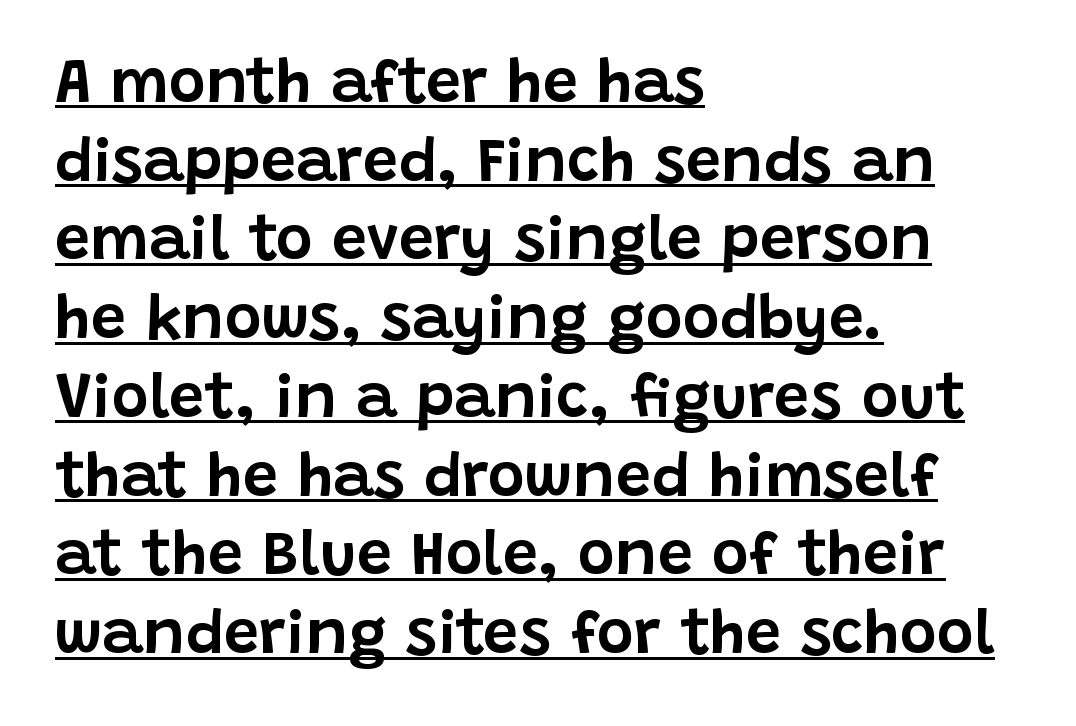
The image shows 63 px sans-serif type, upright; set left-aligned, normal line spacing (1.25x), normal letter spacing, underlined; low stroke contrast and a large x-height.
